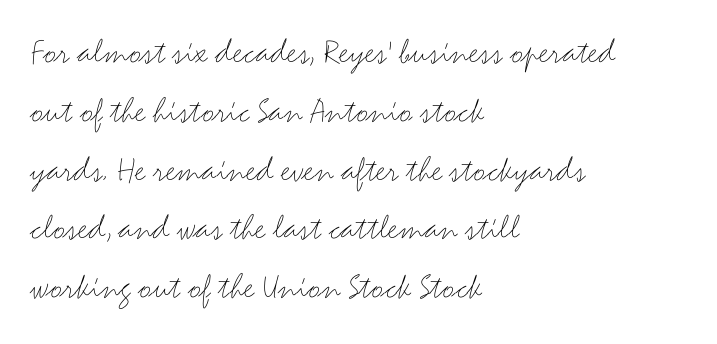
The image shows 37 px thin, wide sans-serif type; set left-aligned, normal line spacing (1.59x), normal letter spacing, not underlined; medium stroke contrast and a small x-height.
